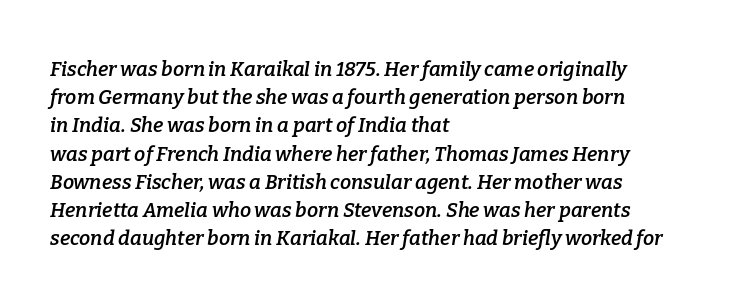
A bit beefed up — I'd call it semibold rather than bold. The block of text has a typical density, with ordinary space between rows. The words here are not underlined. If you drew a line through each stem, it would be angled. If you drew a ruler down the left edge, every line would touch it.
